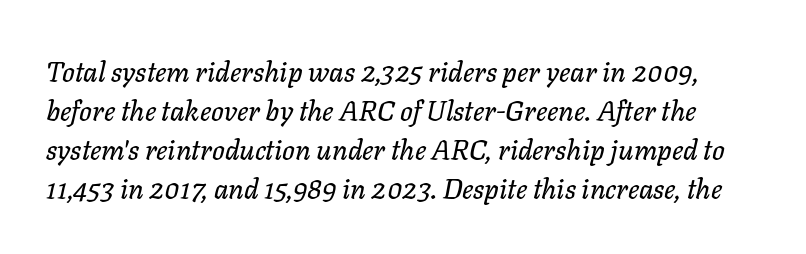
{"italic": "yes", "lean": "right", "slant_degrees": 11, "width": "normal", "stroke_contrast": "low", "x_height": "medium", "monospaced": "no", "underline": "no", "line_spacing": "normal", "line_spacing_ratio": 1.39, "letter_spacing": "normal", "letter_spacing_em": 0.0, "glyph_px": 28}
